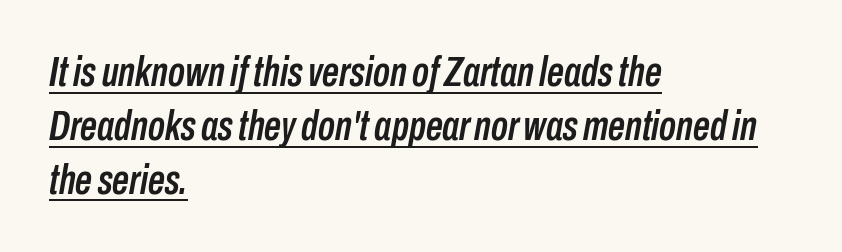
Q: Is the text italic (slanted)? A: Yes, it leans right by about 10 degrees.
Q: Is the text underlined? A: Yes.
Q: How is the paragraph aligned? A: Left-aligned.
Q: Is the spacing between letters normal or unusually wide? A: Normal.
Q: Is the spacing between lines tight, normal or loose? A: Normal.
Q: Width (condensed, normal, or wide)? A: Condensed.
Q: Stroke contrast? A: Low.
Q: x-height? A: Medium.
Q: Monospaced? A: No.
